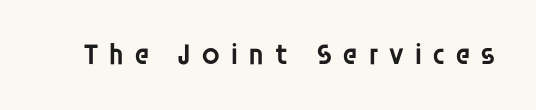
The image shows 30 px semibold sans-serif type, upright; set unusually wide letter spacing (+0.31 em), not underlined; low stroke contrast and a large x-height.
